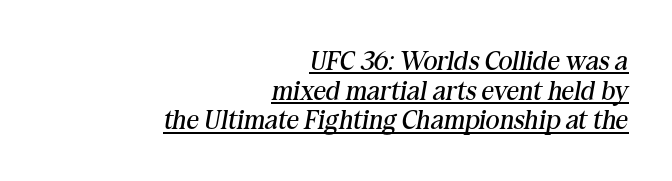
The image shows 27 px text type, italic (leaning right); set right-aligned, tight line spacing (1.1x), normal letter spacing, underlined.
